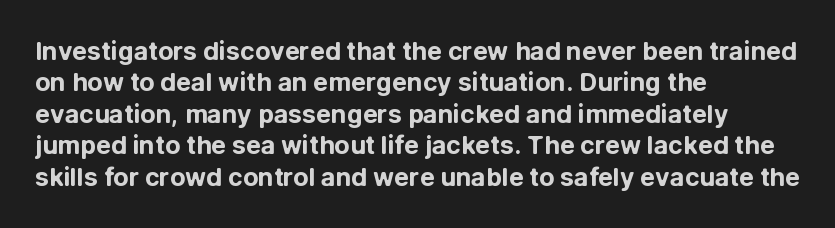
Q: Is the text bold? A: Yes.
Q: Is the text italic (slanted)? A: No, it is upright.
Q: Is the text underlined? A: No.
Q: How is the paragraph aligned? A: Left-aligned.
Q: Is the spacing between letters normal or unusually wide? A: Normal.
Q: Is the spacing between lines tight, normal or loose? A: Normal.
